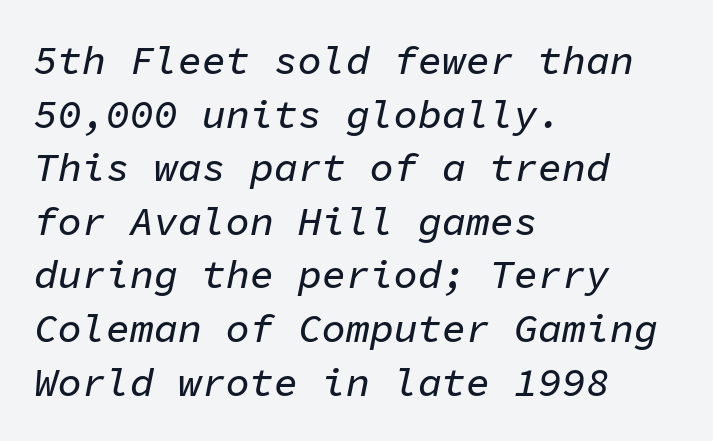
{"italic": "yes", "lean": "right", "slant_degrees": 11, "width": "normal", "stroke_contrast": "low", "x_height": "medium", "monospaced": "yes", "underline": "no", "align": "left", "line_spacing": "normal", "line_spacing_ratio": 1.34, "letter_spacing": "normal", "letter_spacing_em": 0.0, "glyph_px": 40}
